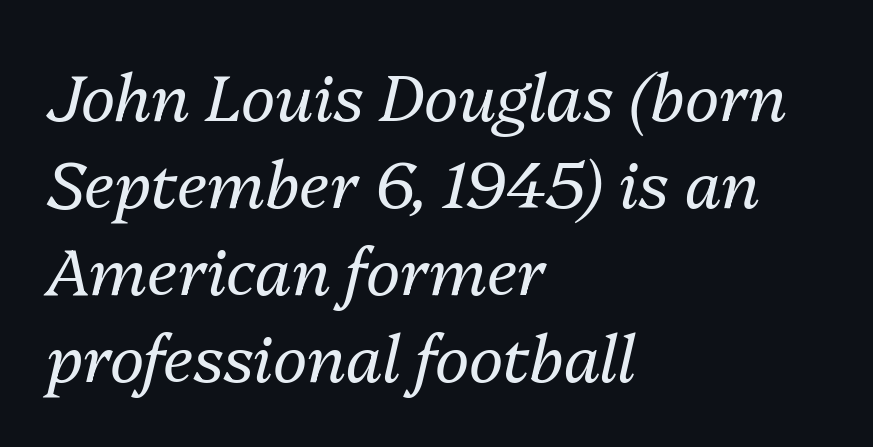
{"italic": "yes", "lean": "right", "slant_degrees": 13, "bold": "no", "weight": "regular", "width": "normal", "stroke_contrast": "medium", "x_height": "medium", "monospaced": "no", "underline": "no", "align": "left", "line_spacing": "normal", "line_spacing_ratio": 1.34, "letter_spacing": "normal", "letter_spacing_em": 0.0, "glyph_px": 65}
